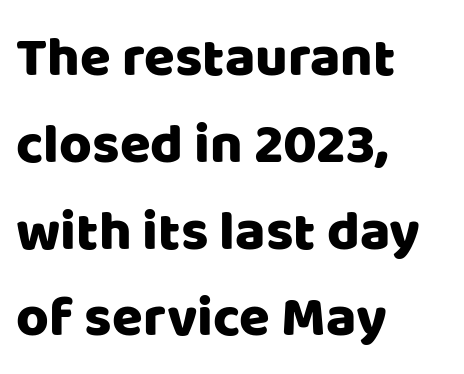
The image shows 56 px sans-serif type, upright; set left-aligned, normal line spacing (1.55x), normal letter spacing, not underlined; low stroke contrast and a large x-height.
